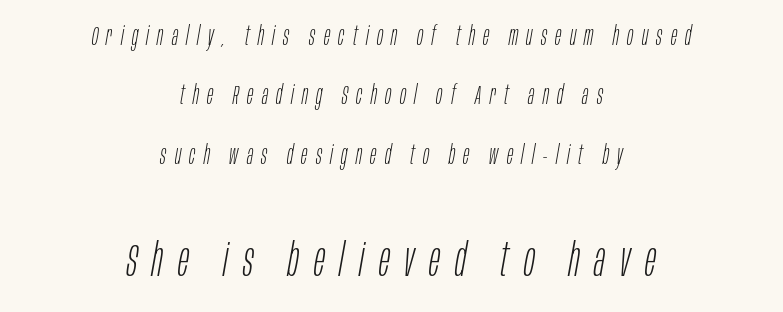
{"italic": "yes", "lean": "right", "slant_degrees": 10, "bold": "no", "weight": "light", "width": "condensed", "stroke_contrast": "low", "x_height": "large", "monospaced": "no", "underline": "no", "align": "center", "line_spacing": "loose", "line_spacing_ratio": 2.28, "letter_spacing": "wide", "letter_spacing_em": 0.32, "larger_block": "second", "size_ratio": 1.77, "glyph_px": 46}
